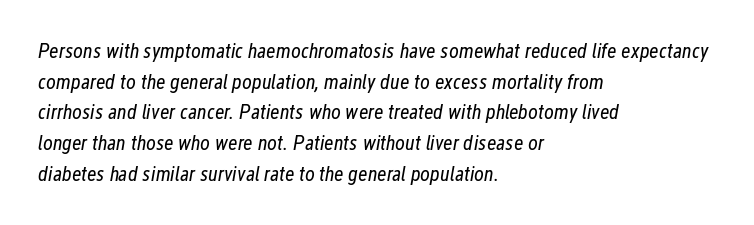
{"italic": "yes", "lean": "right", "slant_degrees": 12, "bold": "no", "underline": "no", "align": "left", "line_spacing": "normal", "line_spacing_ratio": 1.46, "letter_spacing": "normal", "letter_spacing_em": 0.0, "glyph_px": 21}
